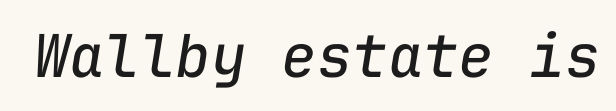
The image shows 59 px regular-weight type, italic (leaning right), monospaced; set normal letter spacing, not underlined; low stroke contrast and a medium x-height.
